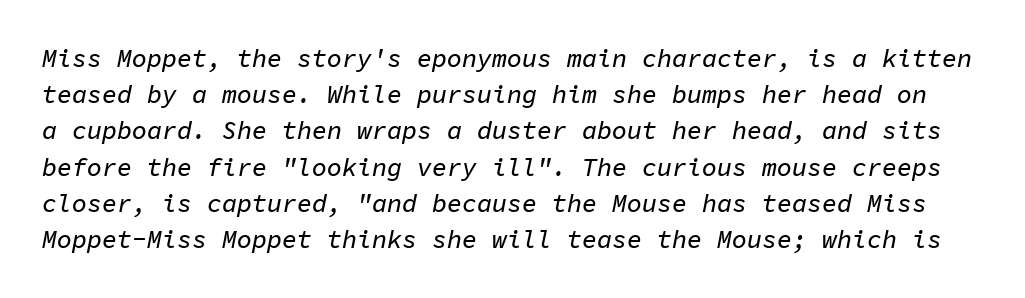
Slanted lettering throughout. The passage shown stacks its lines at a standard gap. You could call the tracking neutral — neither tight nor loose. Unmarked baselines from the first word to the last.
